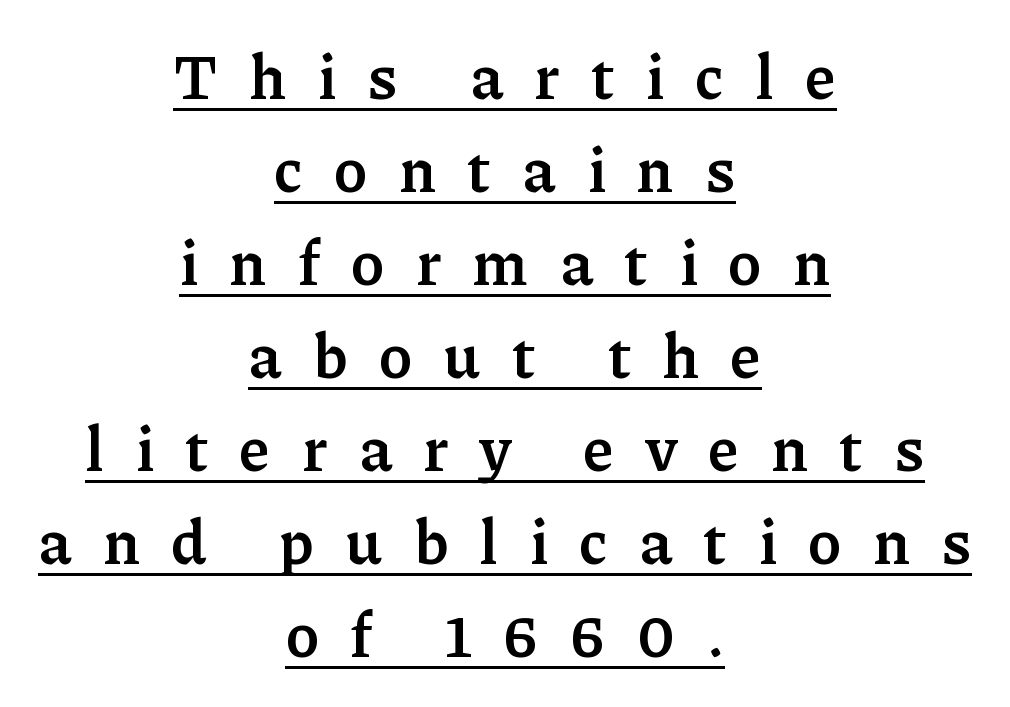
Q: Is the text bold? A: Yes.
Q: Is the text italic (slanted)? A: No, it is upright.
Q: Is the typeface a serif or a sans-serif typeface? A: Serif.
Q: Is the text underlined? A: Yes.
Q: How is the paragraph aligned? A: Centered.
Q: Is the spacing between letters normal or unusually wide? A: Unusually wide.
Q: Is the spacing between lines tight, normal or loose? A: Normal.
Q: Width (condensed, normal, or wide)? A: Normal.
Q: Stroke contrast? A: Low.
Q: x-height? A: Medium.
Q: Monospaced? A: No.
